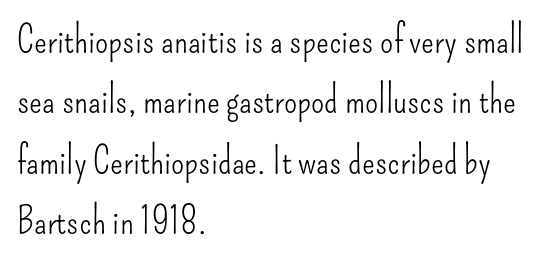
{"serif": "no", "italic": "no", "bold": "no", "weight": "light", "width": "condensed", "stroke_contrast": "low", "x_height": "small", "monospaced": "no", "underline": "no", "align": "left", "line_spacing": "normal", "line_spacing_ratio": 1.59, "letter_spacing": "normal", "letter_spacing_em": 0.0, "glyph_px": 38}
